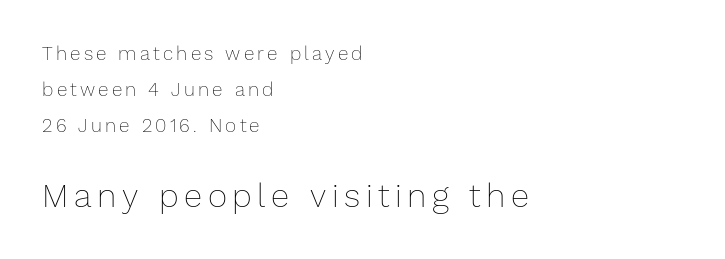
The image shows 33 px thin type, upright; set left-aligned, line spacing 1.89x, not underlined; the second (bottom) block is 1.74x larger; low stroke contrast and a medium x-height.
